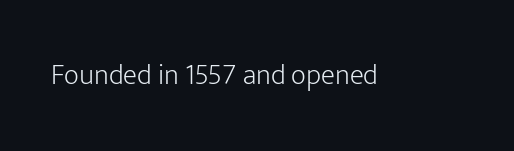
Q: Is the text bold? A: No.
Q: Is the text italic (slanted)? A: No, it is upright.
Q: Is the typeface a serif or a sans-serif typeface? A: Sans-serif.
Q: Is the text underlined? A: No.
Q: Is the spacing between letters normal or unusually wide? A: Normal.
Q: Width (condensed, normal, or wide)? A: Normal.
Q: Stroke contrast? A: Low.
Q: x-height? A: Medium.
Q: Monospaced? A: No.
